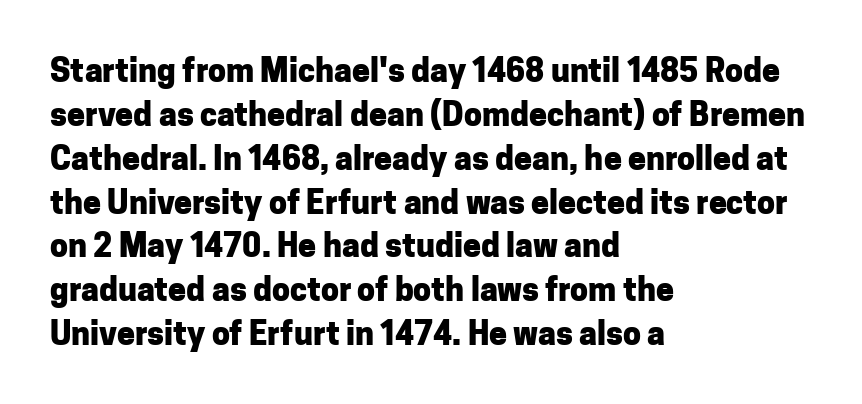
Q: Is the text bold? A: Yes.
Q: Is the text italic (slanted)? A: No, it is upright.
Q: Is the typeface a serif or a sans-serif typeface? A: Sans-serif.
Q: Is the text underlined? A: No.
Q: How is the paragraph aligned? A: Left-aligned.
Q: Is the spacing between letters normal or unusually wide? A: Normal.
Q: Is the spacing between lines tight, normal or loose? A: Normal.
Q: Width (condensed, normal, or wide)? A: Normal.
Q: Stroke contrast? A: Low.
Q: x-height? A: Medium.
Q: Monospaced? A: No.
